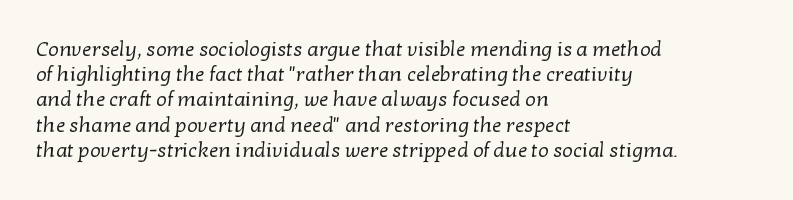
{"bold": "no", "underline": "no", "align": "left", "line_spacing_ratio": 1.2, "letter_spacing": "normal", "letter_spacing_em": 0.0, "glyph_px": 21}
